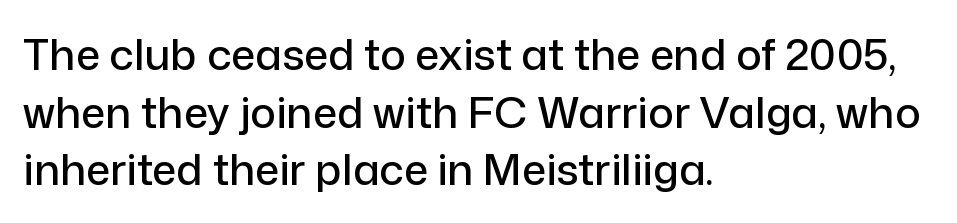
The image shows 43 px sans-serif type, upright; set left-aligned, normal line spacing (1.34x), normal letter spacing, not underlined; low stroke contrast and a medium x-height.
